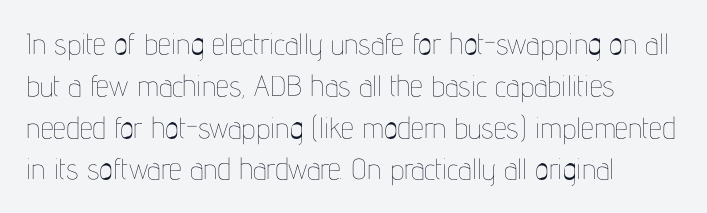
The image shows 29 px thin, condensed type, upright; set left-aligned, normal line spacing (1.44x), normal letter spacing, not underlined; low stroke contrast and a medium x-height.
